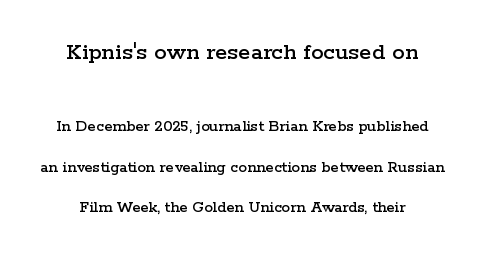
{"italic": "no", "underline": "no", "line_spacing": "loose", "line_spacing_ratio": 2.37, "letter_spacing": "normal", "letter_spacing_em": 0.0, "larger_block": "first", "size_ratio": 1.47, "glyph_px": 25}
